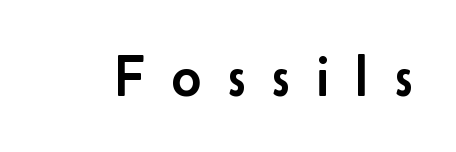
{"serif": "no", "italic": "no", "width": "normal", "stroke_contrast": "low", "x_height": "small", "monospaced": "no", "underline": "no", "letter_spacing": "wide", "letter_spacing_em": 0.46, "glyph_px": 58}
